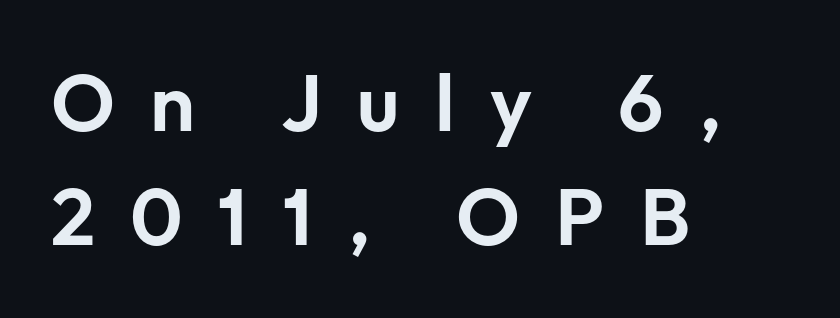
Descender tails drop into unmarked territory. Reading down the block, your eye returns to a fixed left position each line. Does the lettering tilt? It doesn't — this is upright. You could not count columns in this text — the font is proportionally spaced.
